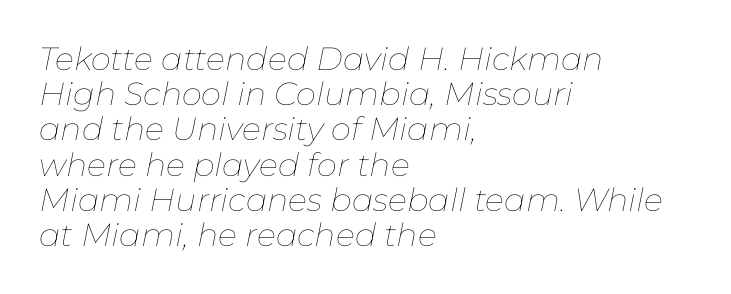
The image shows 32 px thin type, italic (leaning right); set left-aligned, tight line spacing (1.1x), normal letter spacing, not underlined; low stroke contrast and a medium x-height.
